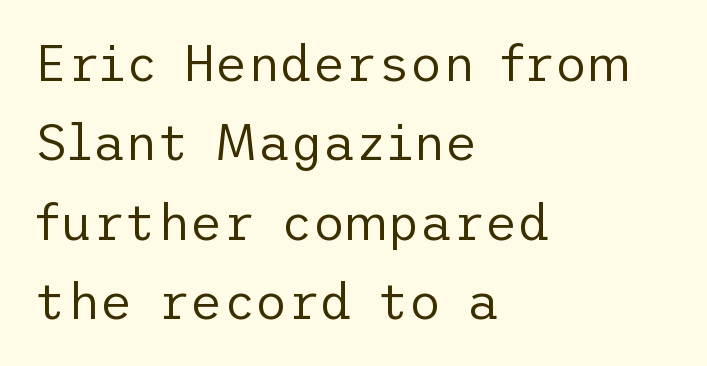
{"serif": "no", "italic": "no", "bold": "no", "weight": "regular", "width": "normal", "stroke_contrast": "low", "x_height": "medium", "underline": "no", "align": "left", "line_spacing": "normal", "line_spacing_ratio": 1.59, "letter_spacing": "normal", "letter_spacing_em": 0.0, "glyph_px": 50}
